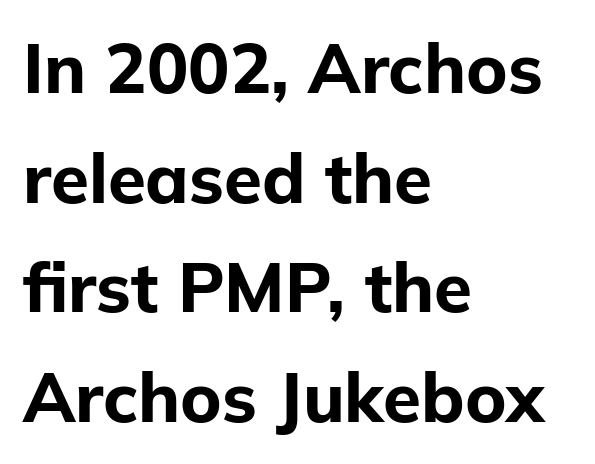
The image shows 69 px bold sans-serif type, upright; set left-aligned, normal line spacing (1.59x), normal letter spacing, not underlined; low stroke contrast and a medium x-height.
